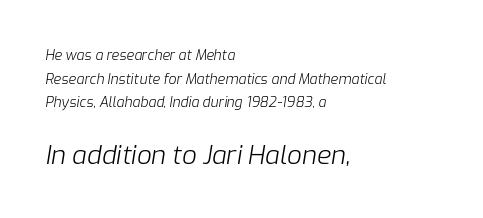
Q: Is the text bold? A: No.
Q: Is the text italic (slanted)? A: Yes, it leans right by about 9 degrees.
Q: Is the text underlined? A: No.
Q: How is the paragraph aligned? A: Left-aligned.
Q: Is the spacing between letters normal or unusually wide? A: Normal.
Q: Is the spacing between lines tight, normal or loose? A: Normal.
Q: Which block of text is set in a larger size, the first (top) or the second (bottom)? A: The second (bottom) one.
